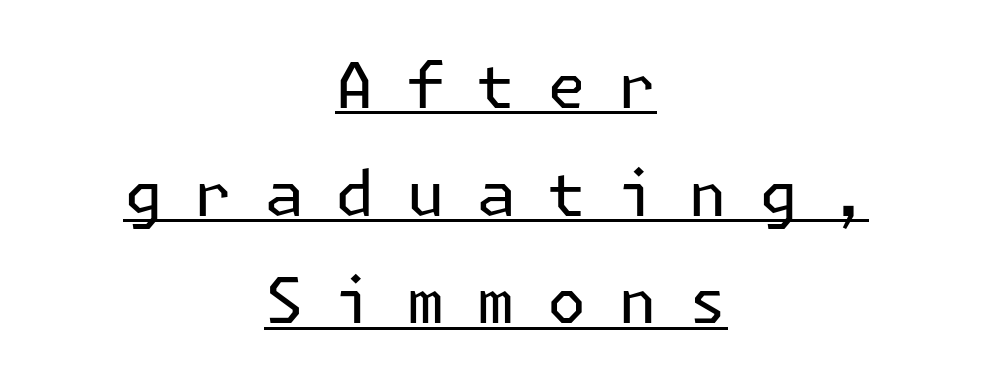
{"serif": "no", "italic": "no", "bold": "no", "weight": "regular", "width": "normal", "stroke_contrast": "low", "x_height": "medium", "underline": "yes", "align": "center", "line_spacing_ratio": 1.71, "letter_spacing": "wide", "letter_spacing_em": 0.5, "glyph_px": 63}
